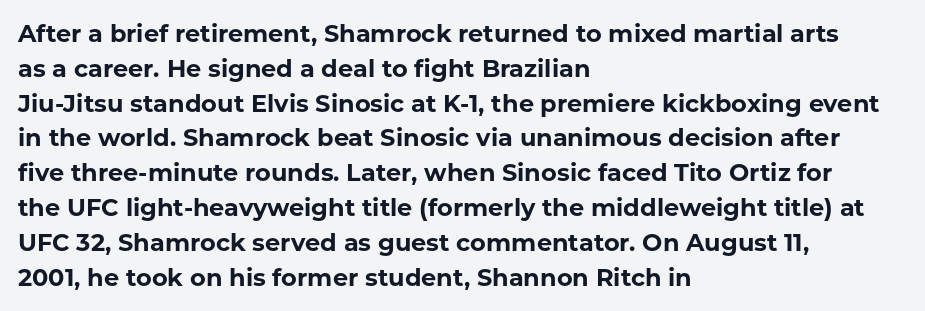
{"italic": "no", "bold": "yes", "underline": "no", "align": "left", "line_spacing": "normal", "line_spacing_ratio": 1.45, "letter_spacing": "normal", "letter_spacing_em": 0.0, "glyph_px": 24}
